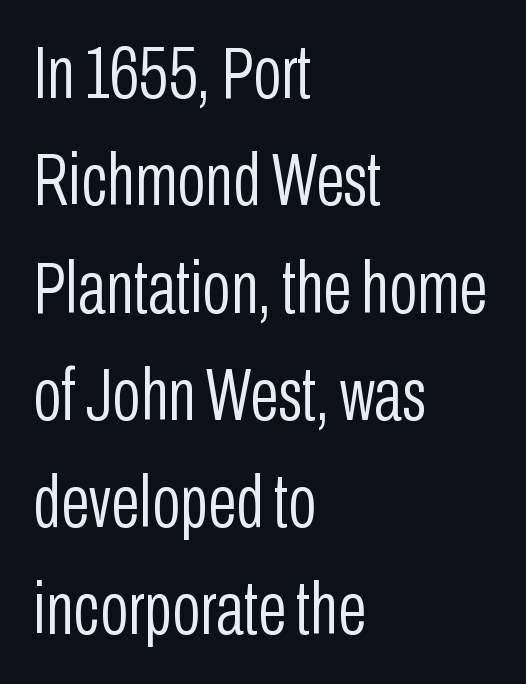
{"serif": "no", "italic": "no", "bold": "no", "weight": "light", "width": "condensed", "stroke_contrast": "low", "x_height": "medium", "monospaced": "no", "underline": "no", "align": "left", "line_spacing": "normal", "line_spacing_ratio": 1.45, "letter_spacing": "normal", "letter_spacing_em": 0.0, "glyph_px": 74}
